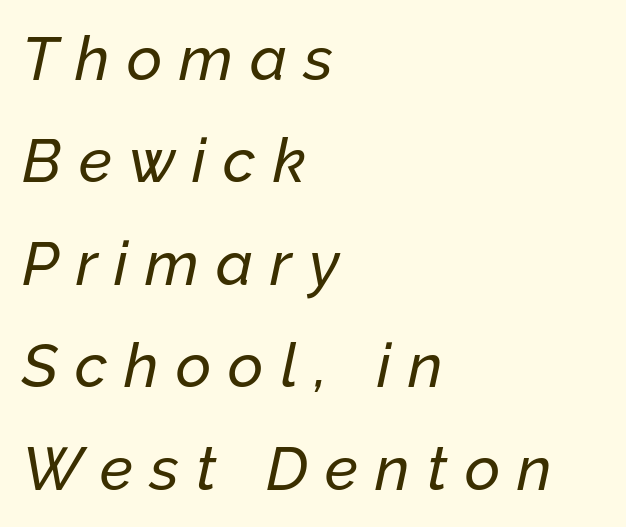
The image shows 61 px text type, italic (leaning right); set left-aligned, normal line spacing (1.68x), unusually wide letter spacing (+0.28 em), not underlined; low stroke contrast and a medium x-height.
